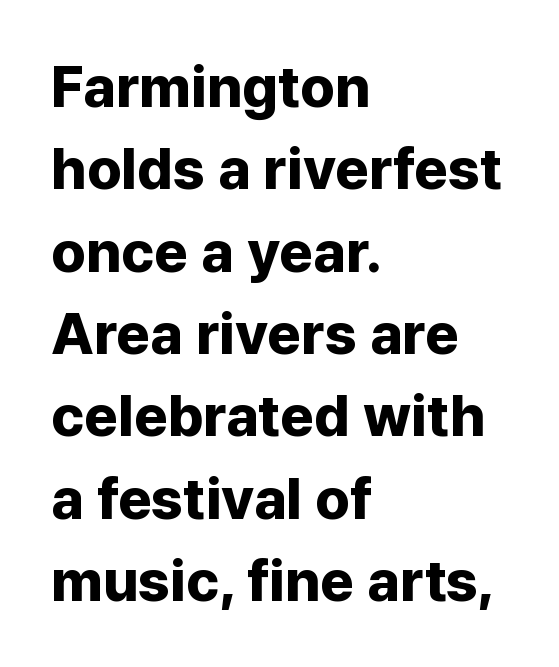
{"serif": "no", "italic": "no", "bold": "yes", "weight": "bold", "width": "normal", "stroke_contrast": "low", "x_height": "medium", "monospaced": "no", "underline": "no", "align": "left", "line_spacing": "normal", "line_spacing_ratio": 1.42, "letter_spacing": "normal", "letter_spacing_em": 0.0, "glyph_px": 58}
